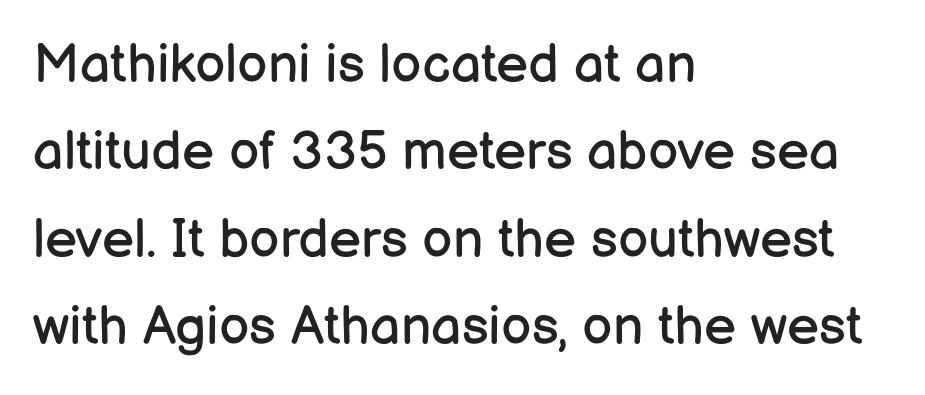
The image shows 54 px regular-weight sans-serif type, upright; set left-aligned, normal line spacing (1.62x), normal letter spacing, not underlined; low stroke contrast and a medium x-height.
